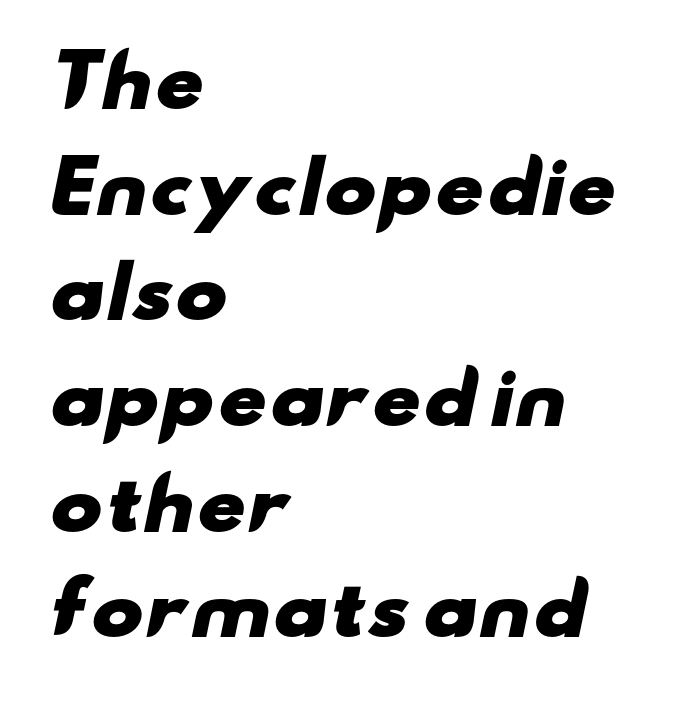
The image shows 70 px heavy, wide sans-serif type; set left-aligned, normal line spacing (1.51x), normal letter spacing, not underlined; low stroke contrast and a small x-height.
